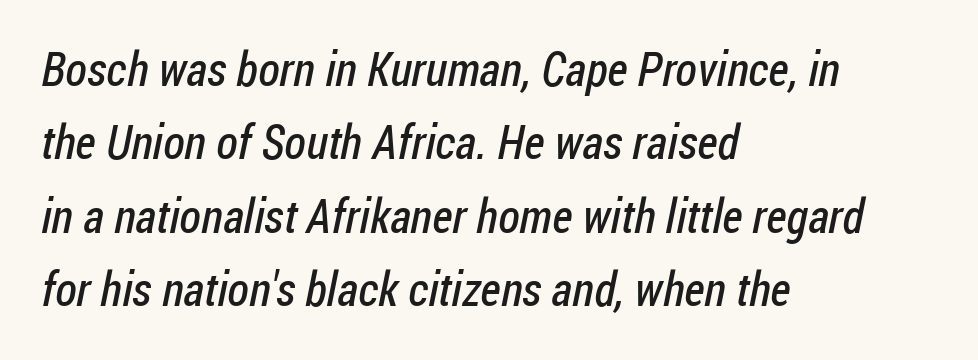
Q: Is the text bold? A: No.
Q: Is the typeface a serif or a sans-serif typeface? A: Sans-serif.
Q: Is the text underlined? A: No.
Q: How is the paragraph aligned? A: Left-aligned.
Q: Is the spacing between letters normal or unusually wide? A: Normal.
Q: Is the spacing between lines tight, normal or loose? A: Normal.
Q: Width (condensed, normal, or wide)? A: Condensed.
Q: Stroke contrast? A: Low.
Q: x-height? A: Medium.
Q: Monospaced? A: No.
